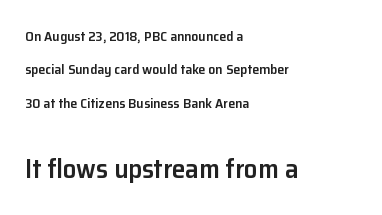
This is roman type, the default non-slanted kind. The line-height multiplier appears high, well above default. The paragraph shown leans on its left margin. The letters sit at their default tracking, neither squeezed nor spread. Caption: semibold face, moderately heavy strokes.
